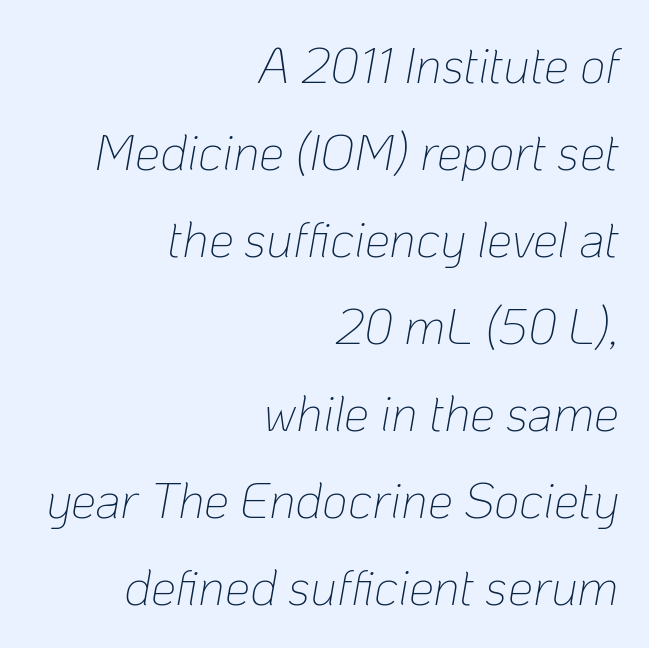
Q: Is the text bold? A: No.
Q: Is the text italic (slanted)? A: Yes, it leans right by about 10 degrees.
Q: Is the text underlined? A: No.
Q: How is the paragraph aligned? A: Right-aligned.
Q: Is the spacing between letters normal or unusually wide? A: Normal.
Q: Width (condensed, normal, or wide)? A: Normal.
Q: Stroke contrast? A: Low.
Q: x-height? A: Medium.
Q: Monospaced? A: No.
